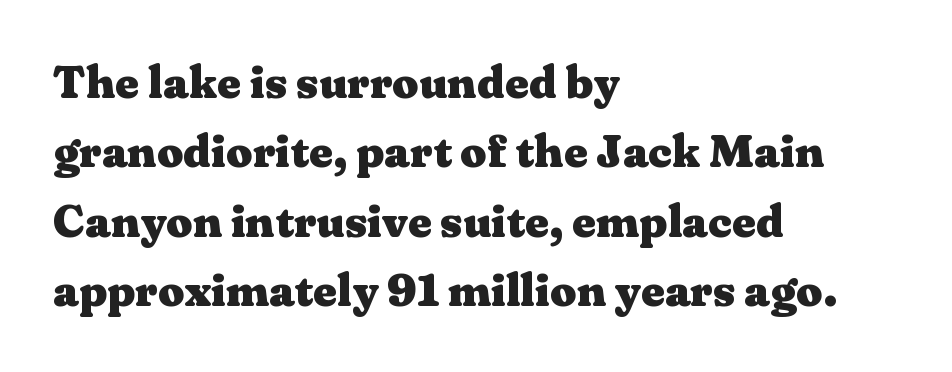
{"serif": "yes", "italic": "no", "bold": "yes", "weight": "heavy", "width": "wide", "stroke_contrast": "medium", "x_height": "medium", "monospaced": "no", "underline": "no", "align": "left", "line_spacing": "normal", "line_spacing_ratio": 1.51, "letter_spacing": "normal", "letter_spacing_em": 0.0, "glyph_px": 46}
